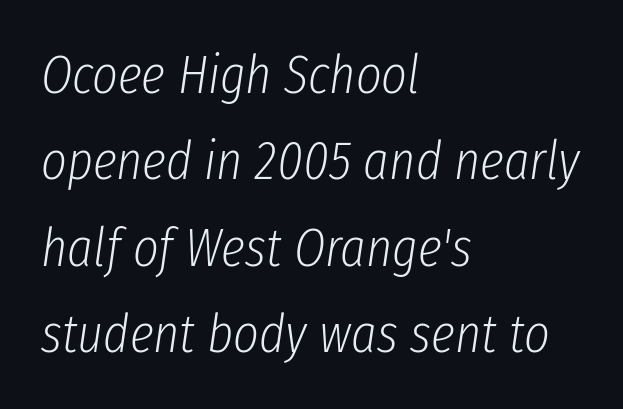
Q: Is the text bold? A: No.
Q: Is the text italic (slanted)? A: Yes, it leans right by about 8 degrees.
Q: Is the text underlined? A: No.
Q: How is the paragraph aligned? A: Left-aligned.
Q: Is the spacing between letters normal or unusually wide? A: Normal.
Q: Is the spacing between lines tight, normal or loose? A: Normal.
Q: Width (condensed, normal, or wide)? A: Condensed.
Q: Stroke contrast? A: Low.
Q: x-height? A: Medium.
Q: Monospaced? A: No.
